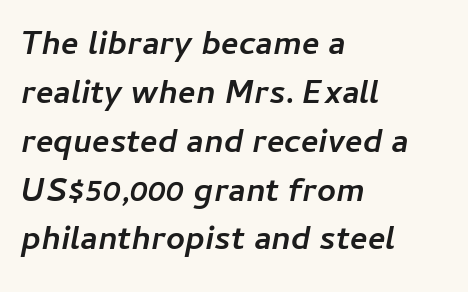
The image shows 33 px semibold type, italic (leaning right); set left-aligned, normal line spacing (1.48x), normal letter spacing, not underlined; low stroke contrast and a medium x-height.
